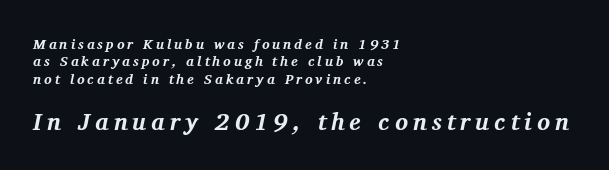
{"italic": "yes", "lean": "right", "slant_degrees": 11, "bold": "yes", "underline": "no", "align": "left", "line_spacing_ratio": 1.24, "letter_spacing": "wide", "letter_spacing_em": 0.21, "larger_block": "second", "size_ratio": 1.71, "glyph_px": 24}
